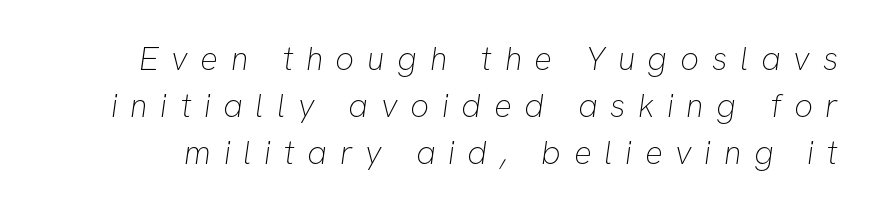
This rendering employs a face without finishing strokes, i.e., a sans-serif. Varying glyph widths throughout — classic text-font behaviour. The letters are spread apart with noticeably loose tracking. Each stroke keeps to a modest, everyday thickness or less. The leading is moderate, giving the passage an even texture. A clean baseline with only descenders dipping below it.
